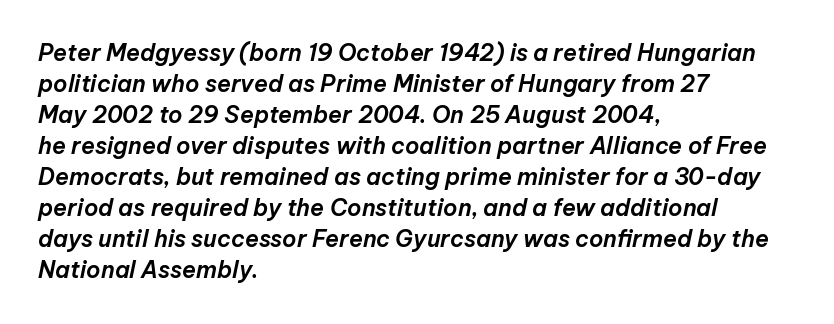
In terms of letterspacing, this is plain default setting. This sample keeps an unexceptional amount of space between lines. Every row of glyphs begins at an identical x-position on the left. The baseline area is clear.
